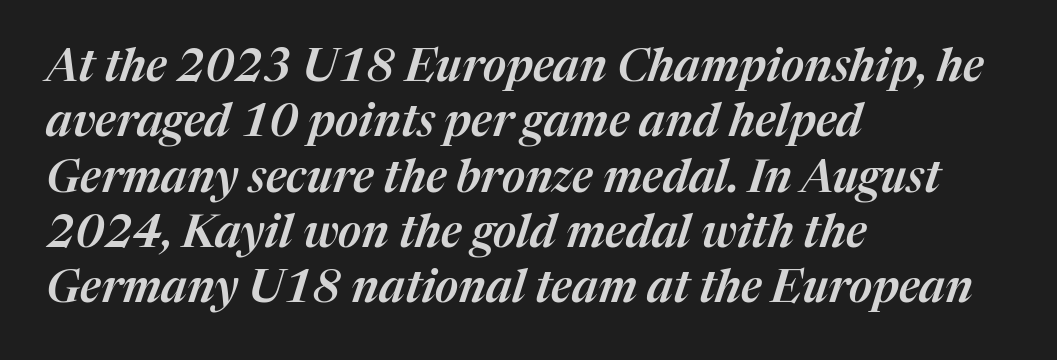
{"italic": "yes", "lean": "right", "slant_degrees": 17, "width": "normal", "stroke_contrast": "medium", "x_height": "medium", "monospaced": "no", "underline": "no", "align": "left", "line_spacing_ratio": 1.23, "letter_spacing": "normal", "letter_spacing_em": 0.0, "glyph_px": 45}
